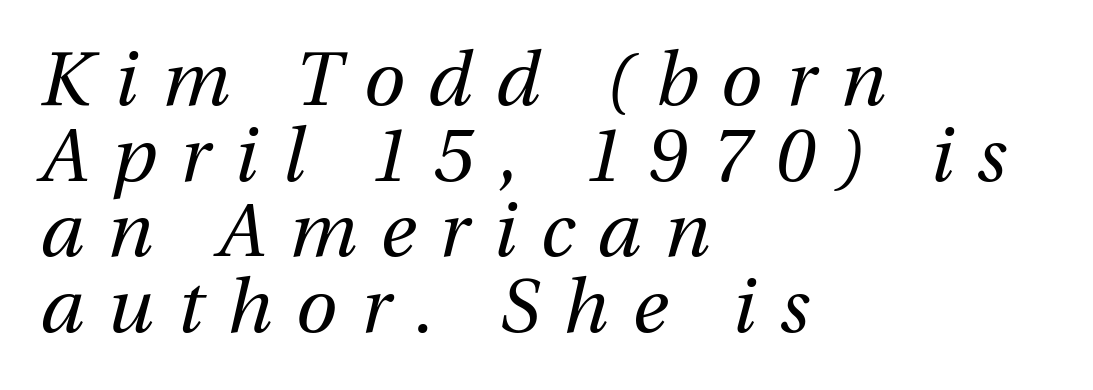
The image shows 75 px regular-weight type, italic (leaning right); set left-aligned, tight line spacing (1.01x), unusually wide letter spacing (+0.32 em), not underlined; medium stroke contrast and a medium x-height.
